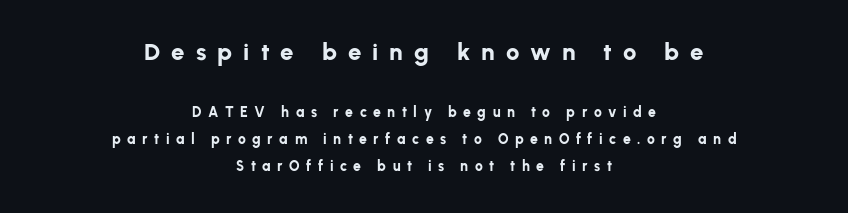
The typesetting leans heavy: a genuine bold. Does extra space separate the letters? Yes, quite a lot of it. Larger block? The one above; the one below is distinctly smaller. Compared with typical paragraphs, the rows here are farther apart. A clean baseline with only descenders dipping below it. It's the straight-up-and-down kind of type.
